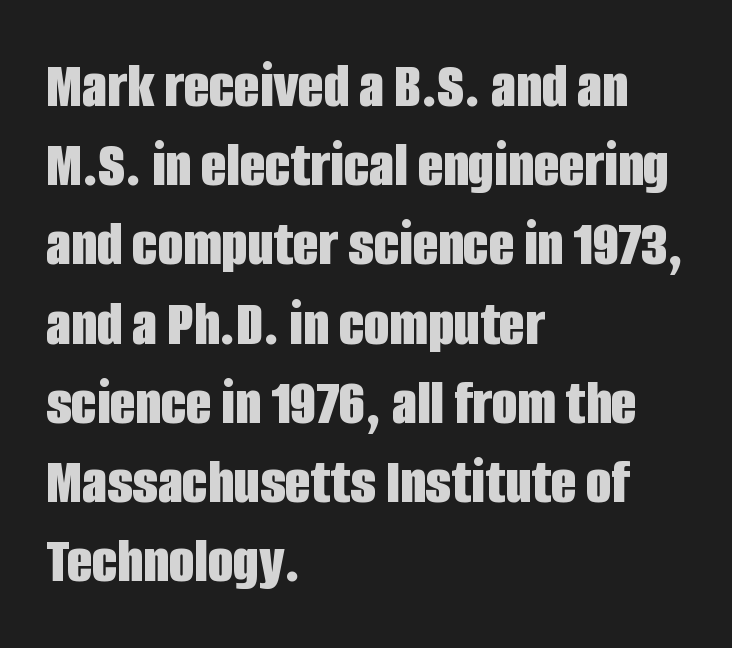
Q: Is the text bold? A: Yes.
Q: Is the text italic (slanted)? A: No, it is upright.
Q: Is the typeface a serif or a sans-serif typeface? A: Sans-serif.
Q: Is the text underlined? A: No.
Q: How is the paragraph aligned? A: Left-aligned.
Q: Is the spacing between letters normal or unusually wide? A: Normal.
Q: Width (condensed, normal, or wide)? A: Condensed.
Q: Stroke contrast? A: Low.
Q: x-height? A: Large.
Q: Monospaced? A: No.
